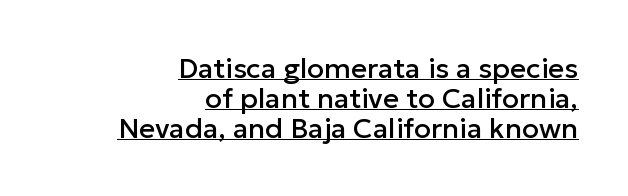
Regarding leading, the lines here are crowded together. Caption: lettering with a line underneath. Vertical strokes here are truly vertical. Standard letterfit; no display-style spreading of the glyphs. Letterform terminals end flat and unadorned throughout the passage. The rag falls on the left side of this text block.
